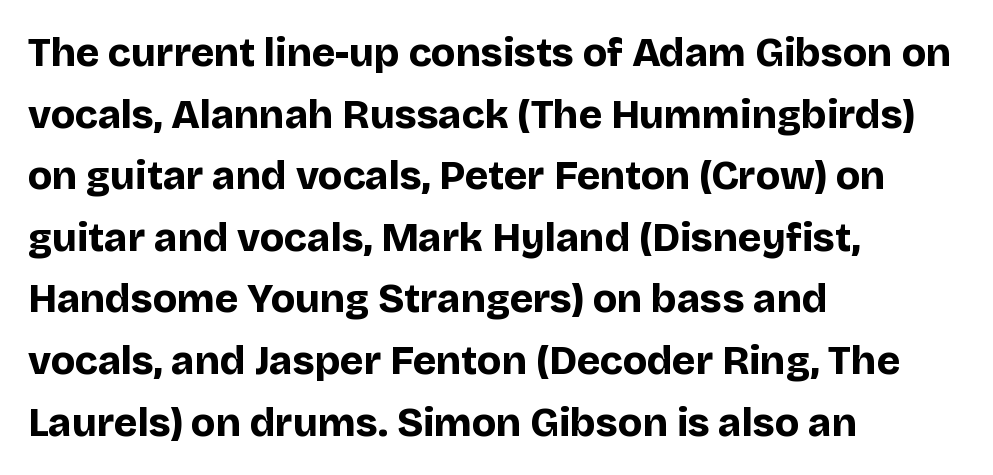
The image shows 40 px bold sans-serif type, upright; set left-aligned, normal line spacing (1.54x), normal letter spacing, not underlined; low stroke contrast and a large x-height.
